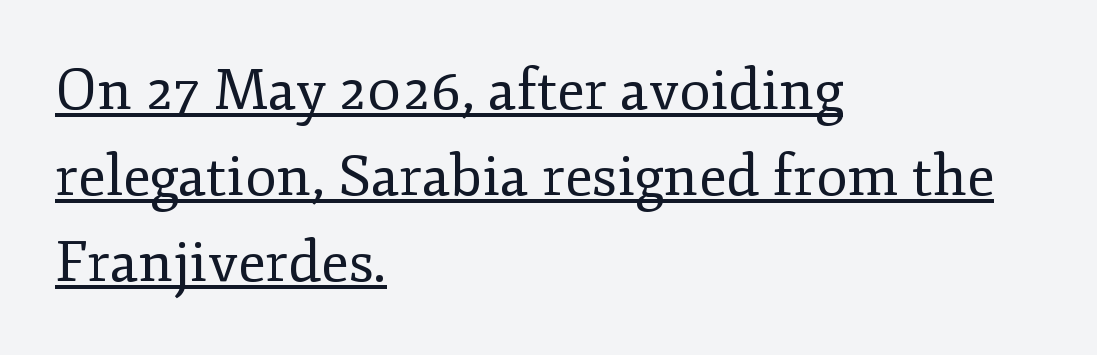
Q: Is the text bold? A: No.
Q: Is the text italic (slanted)? A: No, it is upright.
Q: Is the typeface a serif or a sans-serif typeface? A: Serif.
Q: Is the text underlined? A: Yes.
Q: How is the paragraph aligned? A: Left-aligned.
Q: Is the spacing between letters normal or unusually wide? A: Normal.
Q: Is the spacing between lines tight, normal or loose? A: Normal.
Q: Width (condensed, normal, or wide)? A: Normal.
Q: Stroke contrast? A: Low.
Q: x-height? A: Small.
Q: Monospaced? A: No.
